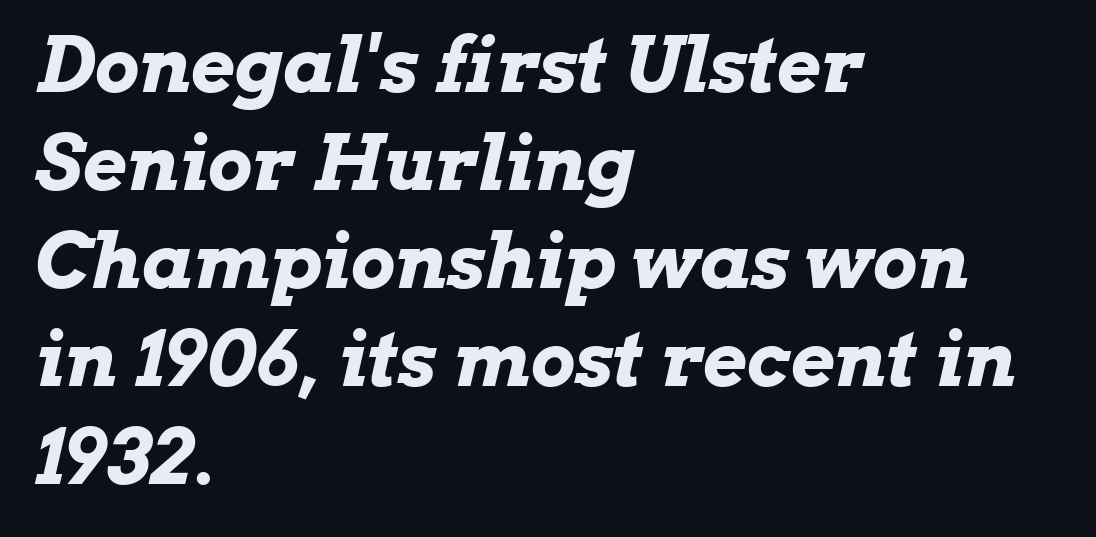
The letters advance in unequal steps, a hallmark of proportional type. Evenly set lines give the paragraph a standard silhouette. Strokes here are thick enough to call this a true bold. The string is rendered with underlining switched off.
